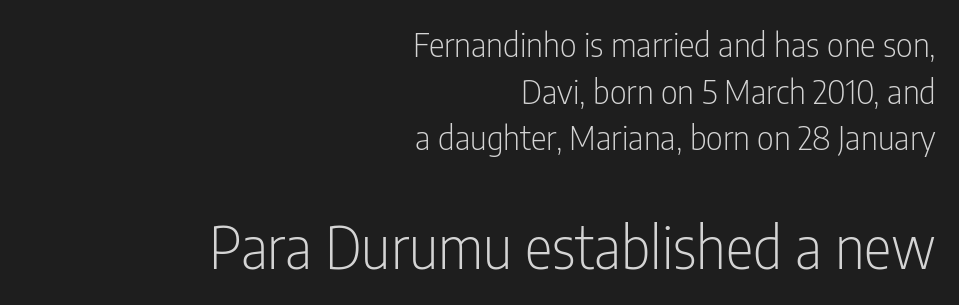
Q: Is the text bold? A: No.
Q: Is the text italic (slanted)? A: No, it is upright.
Q: Is the typeface a serif or a sans-serif typeface? A: Sans-serif.
Q: Is the text underlined? A: No.
Q: How is the paragraph aligned? A: Right-aligned.
Q: Is the spacing between letters normal or unusually wide? A: Normal.
Q: Is the spacing between lines tight, normal or loose? A: Normal.
Q: Which block of text is set in a larger size, the first (top) or the second (bottom)? A: The second (bottom) one.
Q: Width (condensed, normal, or wide)? A: Condensed.
Q: Stroke contrast? A: Low.
Q: x-height? A: Medium.
Q: Monospaced? A: No.
